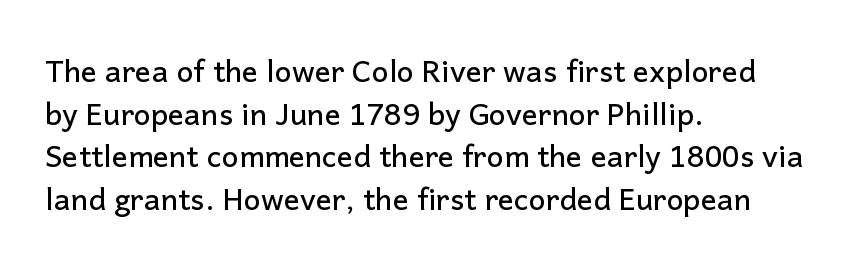
Q: Is the text italic (slanted)? A: No, it is upright.
Q: Is the typeface a serif or a sans-serif typeface? A: Sans-serif.
Q: Is the text underlined? A: No.
Q: How is the paragraph aligned? A: Left-aligned.
Q: Is the spacing between letters normal or unusually wide? A: Normal.
Q: Is the spacing between lines tight, normal or loose? A: Normal.
Q: Width (condensed, normal, or wide)? A: Normal.
Q: Stroke contrast? A: Low.
Q: x-height? A: Medium.
Q: Monospaced? A: No.
